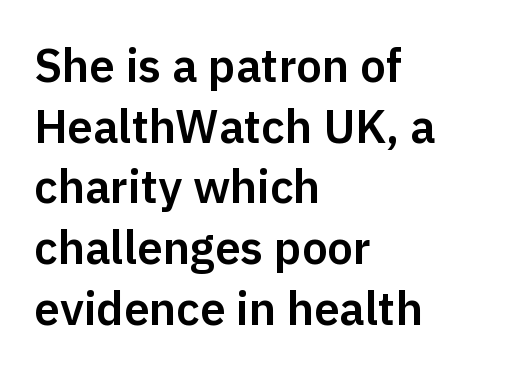
The image shows 46 px sans-serif type, upright; set left-aligned, normal line spacing (1.32x), normal letter spacing, not underlined; low stroke contrast and a medium x-height.
